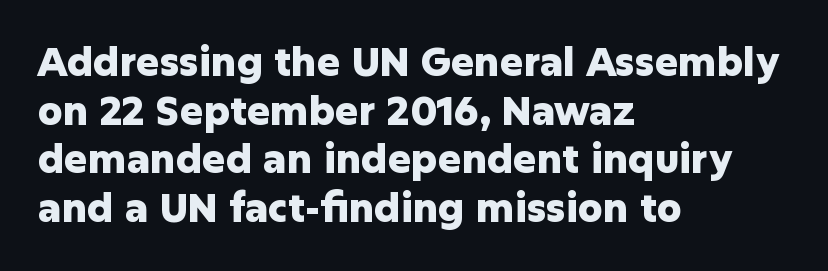
The image shows 39 px heavy sans-serif type, upright; set left-aligned, normal line spacing (1.25x), normal letter spacing, not underlined; low stroke contrast and a medium x-height.
